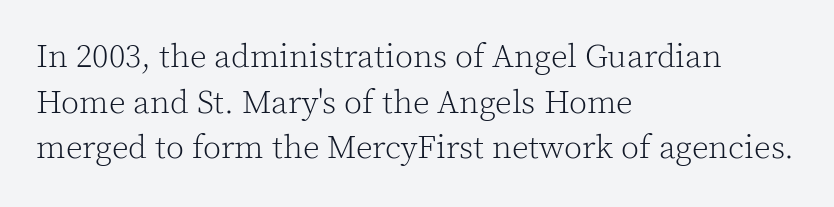
The image shows 33 px light serif type, upright; set left-aligned, normal line spacing (1.38x), normal letter spacing, not underlined; a medium x-height.
